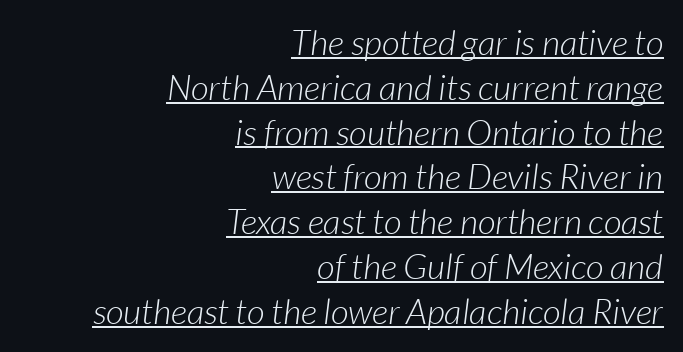
The image shows 35 px light type, italic (leaning right); set right-aligned, normal line spacing (1.28x), normal letter spacing, underlined; low stroke contrast and a medium x-height.
